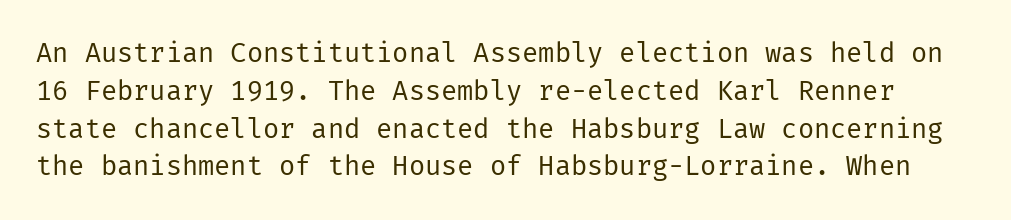
{"italic": "no", "bold": "no", "underline": "no", "line_spacing": "normal", "line_spacing_ratio": 1.4, "letter_spacing": "normal", "letter_spacing_em": 0.0, "glyph_px": 27}
